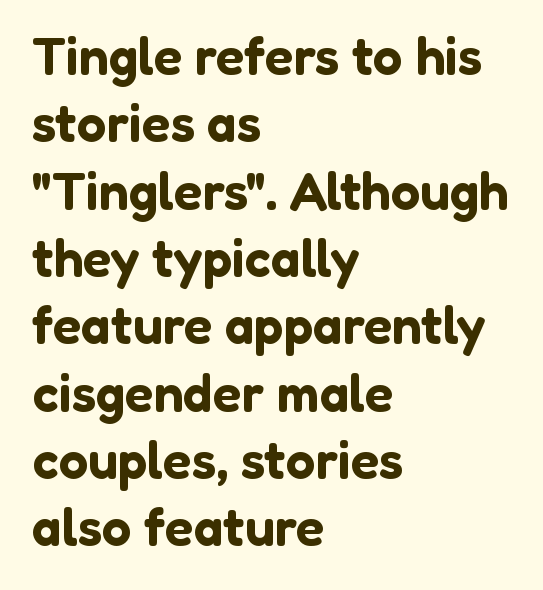
{"serif": "no", "italic": "no", "width": "normal", "stroke_contrast": "low", "x_height": "medium", "monospaced": "no", "underline": "no", "align": "left", "line_spacing": "normal", "line_spacing_ratio": 1.27, "letter_spacing": "normal", "letter_spacing_em": 0.0, "glyph_px": 53}
